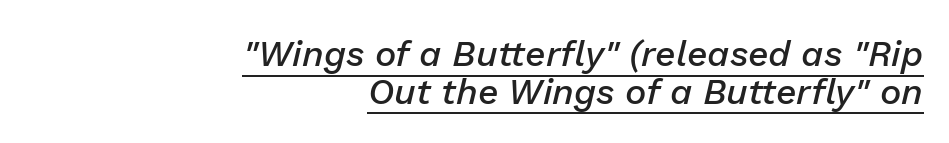
Q: Is the text bold? A: Semi-bold.
Q: Is the text italic (slanted)? A: Yes, it leans right by about 13 degrees.
Q: Is the text underlined? A: Yes.
Q: How is the paragraph aligned? A: Right-aligned.
Q: Is the spacing between letters normal or unusually wide? A: Normal.
Q: Is the spacing between lines tight, normal or loose? A: Tight.
Q: Width (condensed, normal, or wide)? A: Normal.
Q: Stroke contrast? A: Low.
Q: x-height? A: Medium.
Q: Monospaced? A: No.
